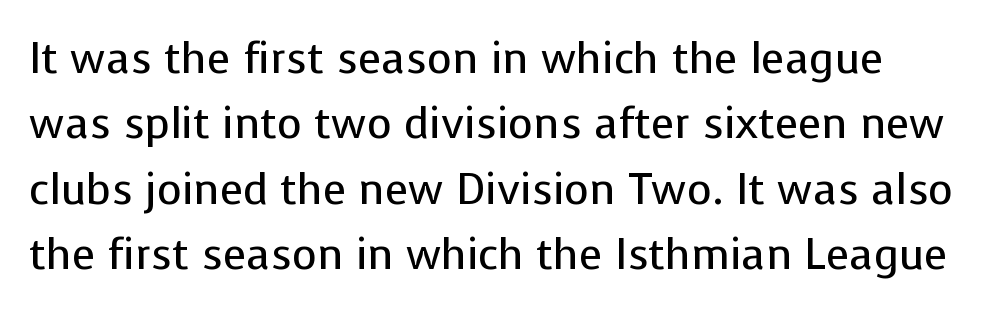
The weight tops out at a normal text grade. I'd call this a sans setting — the letters go barefoot. Compared with typical paragraphs, the rows here are spaced about the same. A roman cut, with each character standing at attention.
